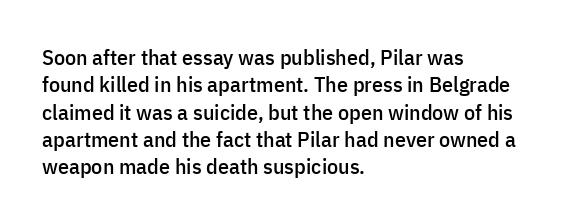
The lines are quadded left. Bare-footed words on every line. Notice how the stems are strictly vertical — no italics here. The gaps between neighbouring characters are ordinary and unremarkable.
